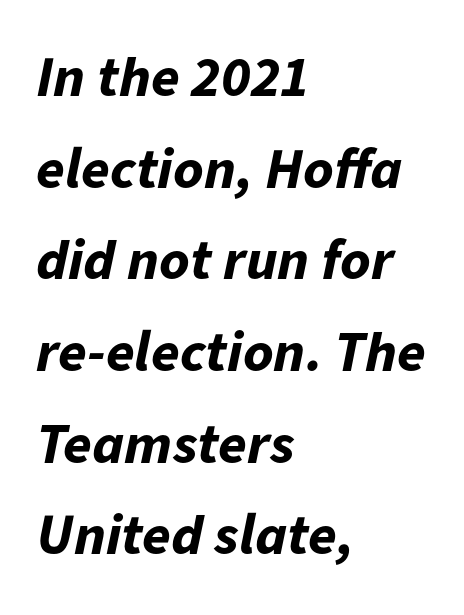
The image shows 58 px bold type, italic (leaning right); set left-aligned, normal line spacing (1.58x), normal letter spacing, not underlined; low stroke contrast and a medium x-height.
